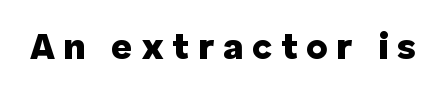
The image shows 37 px heavy sans-serif type, upright; set unusually wide letter spacing (+0.22 em), not underlined; low stroke contrast and a medium x-height.
